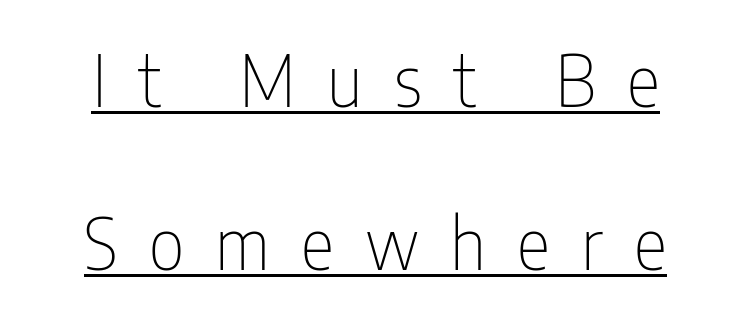
{"serif": "no", "italic": "no", "bold": "no", "weight": "thin", "width": "condensed", "stroke_contrast": "low", "x_height": "medium", "monospaced": "no", "underline": "yes", "line_spacing": "loose", "line_spacing_ratio": 2.3, "letter_spacing": "wide", "letter_spacing_em": 0.44, "glyph_px": 71}
